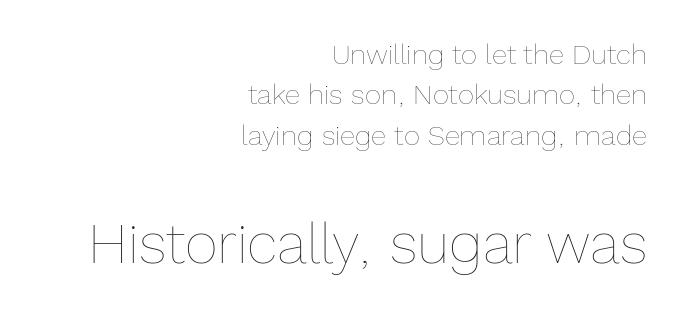
The passage shown stacks its lines at a standard gap. Type without underlining. Default kerning and tracking; the words read as compact shapes. These lines are rendered in a variable-pitch font. Whoever set this made the second block the dominant, larger element. The strokes are not fattened; the text isn't bold.
